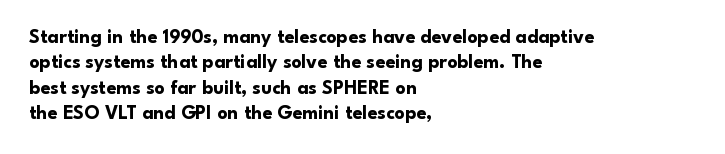
The image shows 20 px bold type, upright; set left-aligned, normal line spacing (1.27x), normal letter spacing, not underlined.
